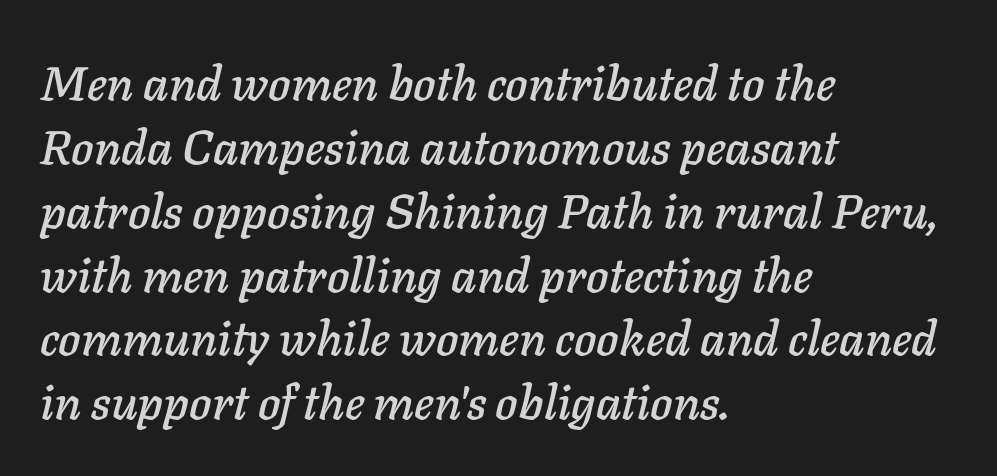
Q: Is the text italic (slanted)? A: Yes, it leans right by about 11 degrees.
Q: Is the text underlined? A: No.
Q: How is the paragraph aligned? A: Left-aligned.
Q: Is the spacing between letters normal or unusually wide? A: Normal.
Q: Is the spacing between lines tight, normal or loose? A: Normal.
Q: Width (condensed, normal, or wide)? A: Normal.
Q: Stroke contrast? A: Low.
Q: x-height? A: Medium.
Q: Monospaced? A: No.
